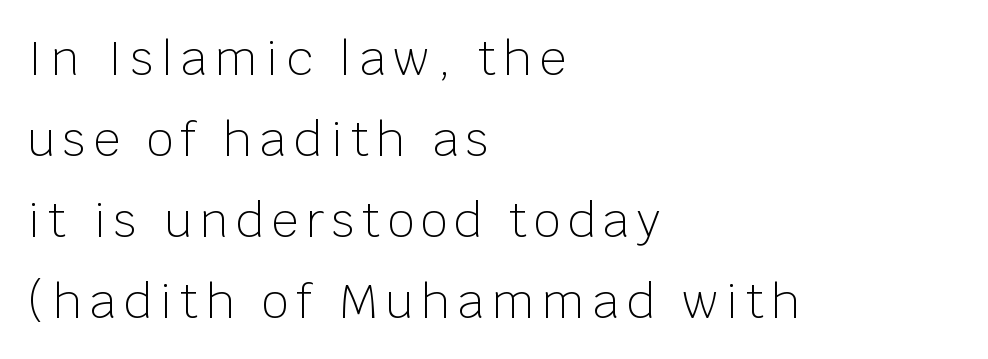
Looks like regular typesetting: each glyph gets only the width it needs. Is this a sans? Yes — the strokes have no serifs. Notice how the stems are strictly vertical — no italics here. The setting favours the left margin, as ordinary paragraphs usually do. This is not heavy type; no bold has been used.
